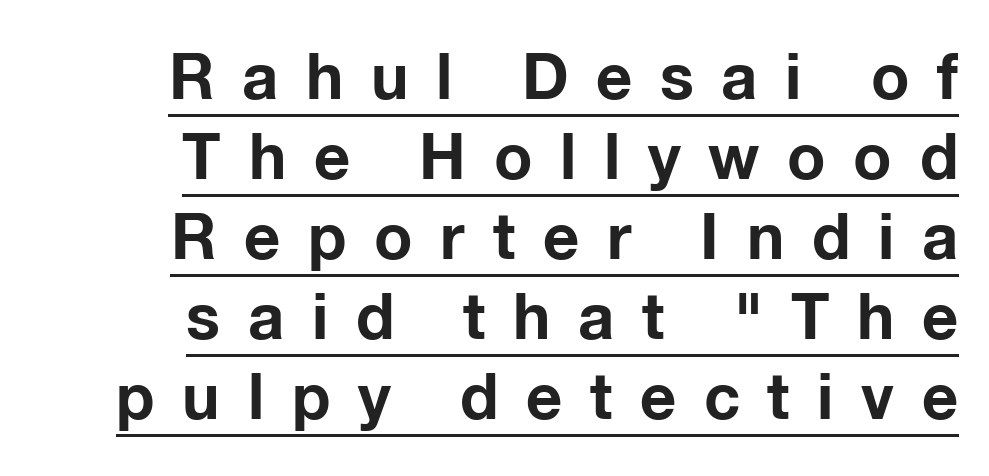
The typeface chosen for these lines omits serifs. Is the type bold? Yes — the strokes are clearly thick and heavy. The type sits square on the baseline with zero lean. The line-height multiplier appears to be the usual default.
